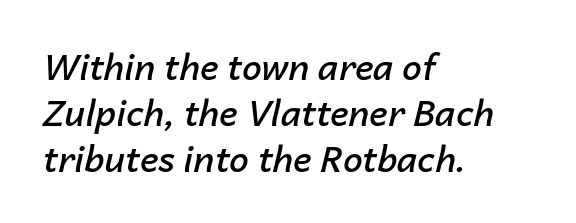
{"italic": "yes", "lean": "right", "slant_degrees": 14, "bold": "semi", "weight": "semibold", "width": "normal", "stroke_contrast": "low", "x_height": "medium", "monospaced": "no", "underline": "no", "align": "left", "line_spacing": "normal", "line_spacing_ratio": 1.31, "letter_spacing": "normal", "letter_spacing_em": 0.0, "glyph_px": 35}
